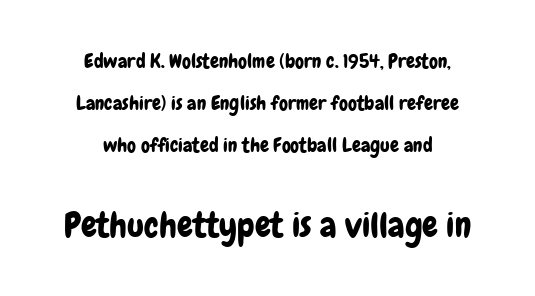
Q: Is the text italic (slanted)? A: No, it is upright.
Q: Is the typeface a serif or a sans-serif typeface? A: Sans-serif.
Q: Is the text underlined? A: No.
Q: How is the paragraph aligned? A: Centered.
Q: Is the spacing between letters normal or unusually wide? A: Normal.
Q: Is the spacing between lines tight, normal or loose? A: Loose.
Q: Which block of text is set in a larger size, the first (top) or the second (bottom)? A: The second (bottom) one.
Q: Width (condensed, normal, or wide)? A: Condensed.
Q: Stroke contrast? A: Low.
Q: x-height? A: Medium.
Q: Monospaced? A: No.
